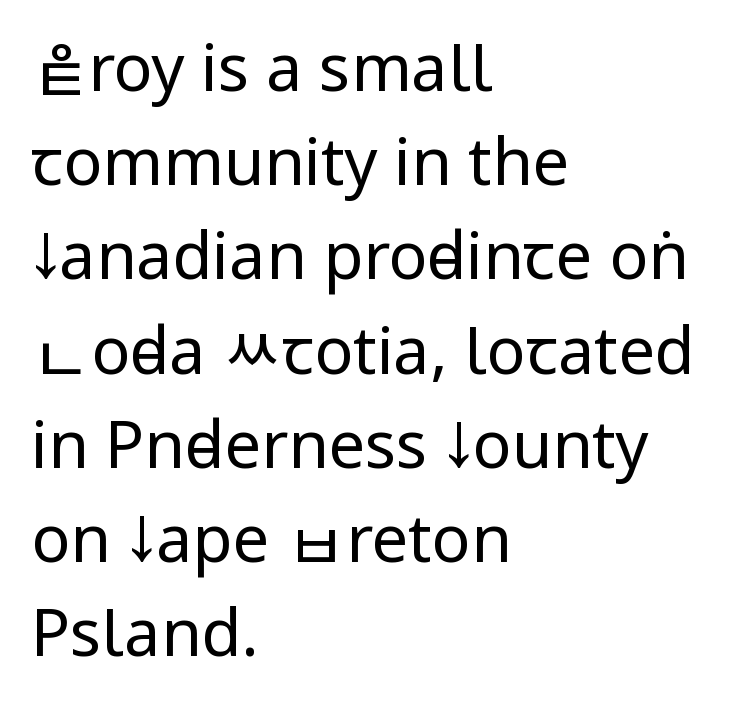
This rendering employs a face without finishing strokes, i.e., a sans-serif. Rows of type keep a routine distance in the vertical direction. In terms of posture, this sample is upright. Look at the tracking — it's just the regular setting, nothing added. Looks like regular typesetting: each glyph gets only the width it needs. Unbolded letterforms with no extra heft.
